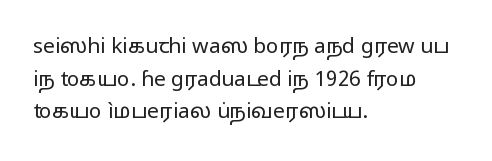
Q: Is the text bold? A: No.
Q: Is the text italic (slanted)? A: No, it is upright.
Q: Is the text underlined? A: No.
Q: How is the paragraph aligned? A: Left-aligned.
Q: Is the spacing between letters normal or unusually wide? A: Normal.
Q: Is the spacing between lines tight, normal or loose? A: Normal.
